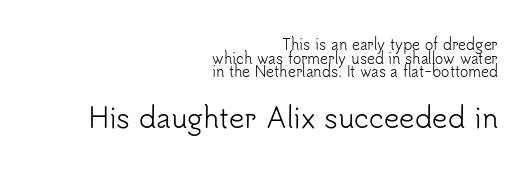
The image shows 27 px text type, upright; set right-aligned, tight line spacing (0.98x), normal letter spacing, not underlined; the second (bottom) block is 1.93x larger.
